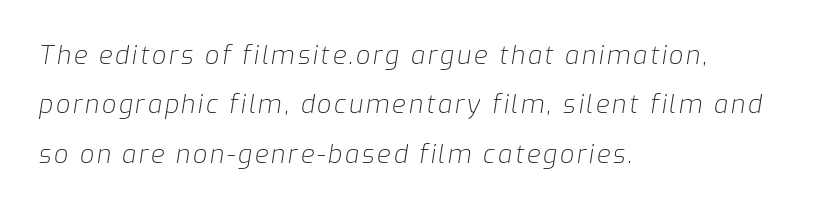
Airy leading. Unmarked baselines from the first word to the last. The glyphs look as if they've been sheared to an angle. Is this a heavy cut? Hardly; it is regular or lighter. The ragged edge is on the right, which tells us the setting is flush left.
